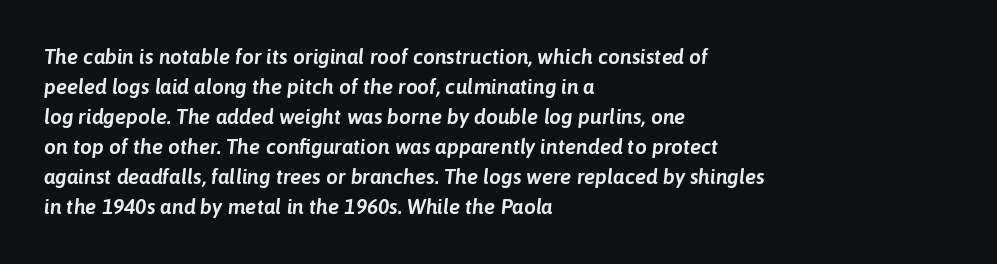
{"italic": "yes", "lean": "right", "slant_degrees": 6, "underline": "no", "align": "left", "line_spacing": "normal", "line_spacing_ratio": 1.43, "letter_spacing": "normal", "letter_spacing_em": 0.0, "glyph_px": 21}
